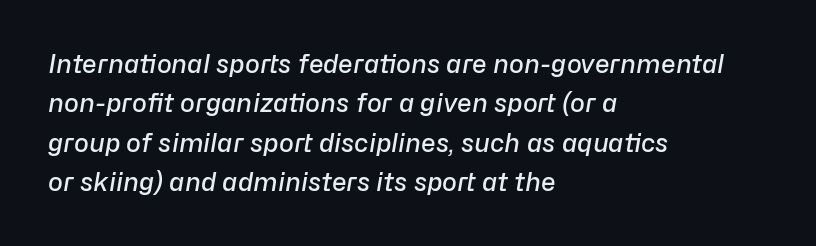
Q: Is the text bold? A: Semi-bold.
Q: Is the text italic (slanted)? A: Yes, it leans right by about 10 degrees.
Q: Is the text underlined? A: No.
Q: How is the paragraph aligned? A: Left-aligned.
Q: Is the spacing between letters normal or unusually wide? A: Normal.
Q: Is the spacing between lines tight, normal or loose? A: Normal.
